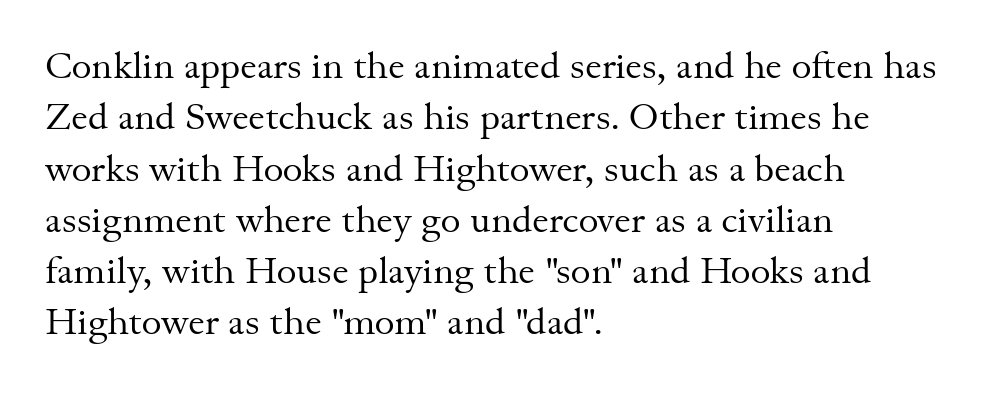
The image shows 38 px regular-weight serif type, upright; set left-aligned, normal line spacing (1.35x), normal letter spacing, not underlined; medium stroke contrast and a small x-height.
